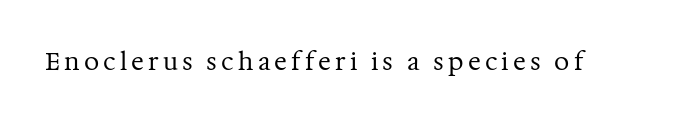
Only glyphs here, with clear space below each row. Posture: upright roman. The font is comparable to plain body text, perhaps lighter.
